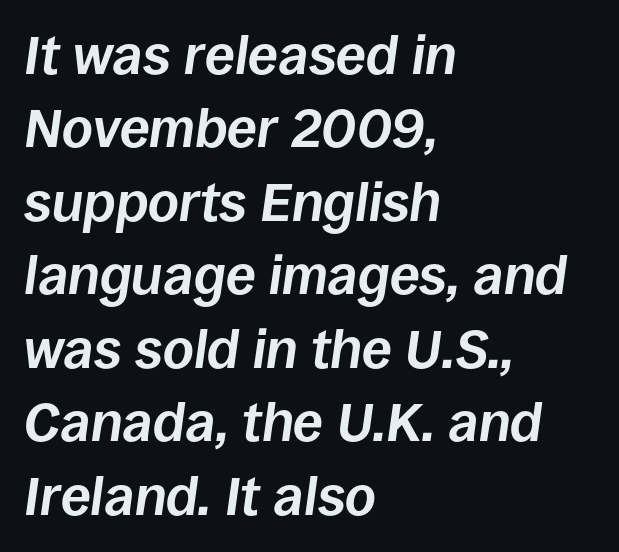
The image shows 54 px bold type, italic (leaning right); set left-aligned, normal line spacing (1.36x), normal letter spacing, not underlined; low stroke contrast and a large x-height.
